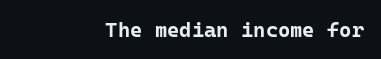
The rendering keeps characters at their native spacing. This is the regular roman posture of the typeface. Plain, unruled lines of type. Line endings align vertically; line beginnings do not.
